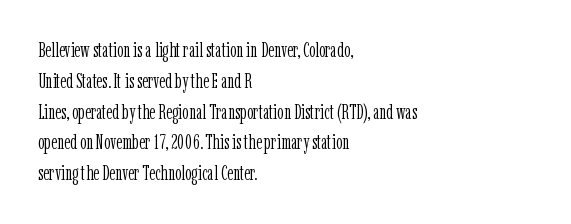
Unmarked baselines from the first word to the last. Between one letter and the next there's only the usual sliver of space. Left-aligned paragraph, ragged on the right. Compared with typical paragraphs, the rows here are spaced about the same. It's the straight-up-and-down kind of type.
